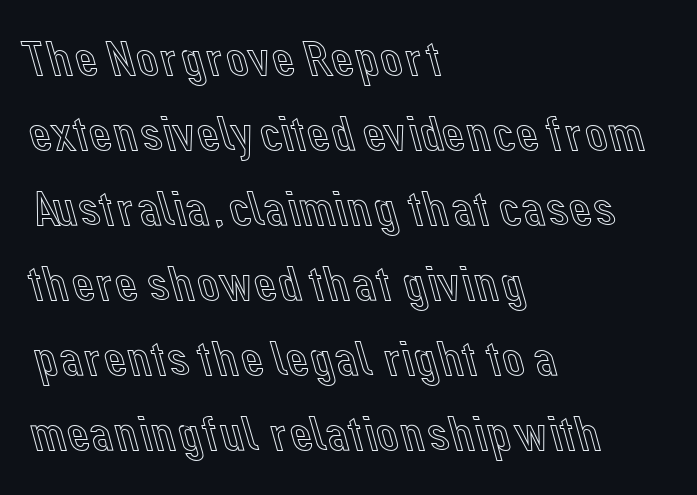
Q: Is the text italic (slanted)? A: Yes.
Q: Is the text underlined? A: No.
Q: How is the paragraph aligned? A: Left-aligned.
Q: Is the spacing between letters normal or unusually wide? A: Normal.
Q: Is the spacing between lines tight, normal or loose? A: Normal.
Q: Width (condensed, normal, or wide)? A: Normal.
Q: x-height? A: Medium.
Q: Monospaced? A: No.
